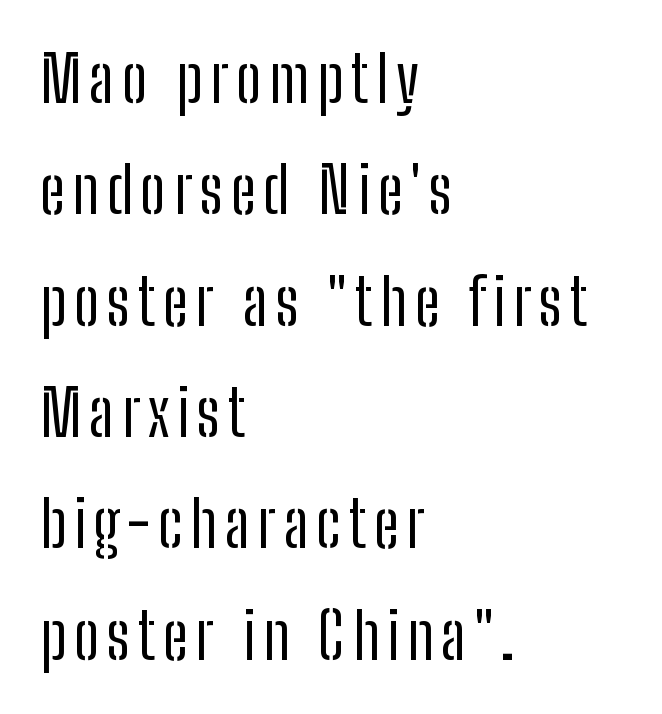
Q: Is the text bold? A: No.
Q: Is the text italic (slanted)? A: No, it is upright.
Q: Is the typeface a serif or a sans-serif typeface? A: Sans-serif.
Q: Is the text underlined? A: No.
Q: How is the paragraph aligned? A: Left-aligned.
Q: Width (condensed, normal, or wide)? A: Condensed.
Q: Stroke contrast? A: Low.
Q: x-height? A: Medium.
Q: Monospaced? A: No.
